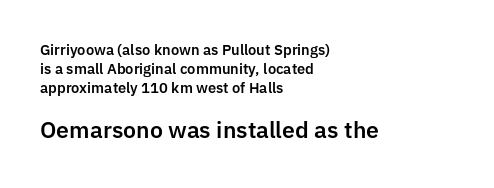
Two sizes are in play, and the larger belongs to the second block. This rendering leaves character spacing at its baseline value. The specimen omits any rule beneath the text block's lines. Horizontally, the lines are justified to the leading edge only.
